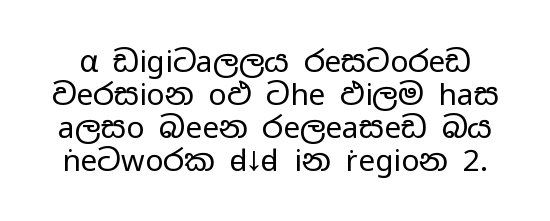
The image shows 30 px regular-weight, wide sans-serif type, upright; set tight line spacing (1.1x), normal letter spacing, not underlined; low stroke contrast and a medium x-height.
